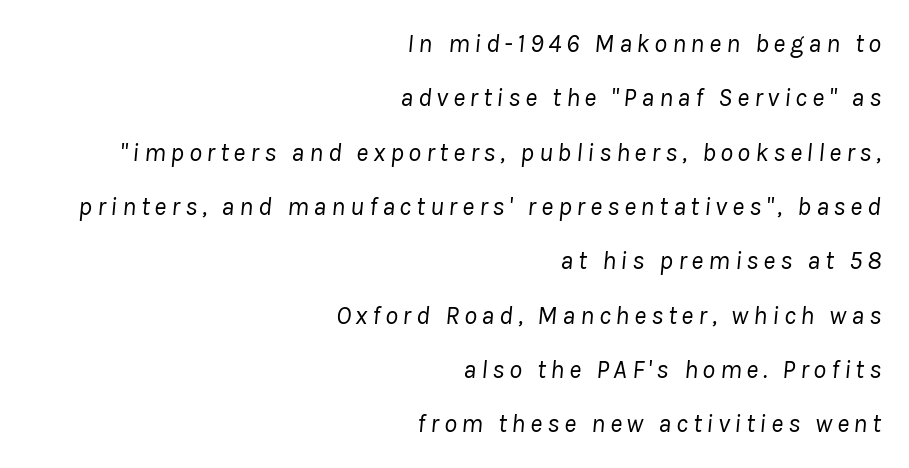
The compositor pushed each line to the right boundary. This reads as an unemphasized weight, regular at the heaviest. Designer's note — italics engaged. The space beneath each line is pristine and unruled. Reading down the column, the eye jumps a long way to each next line.
